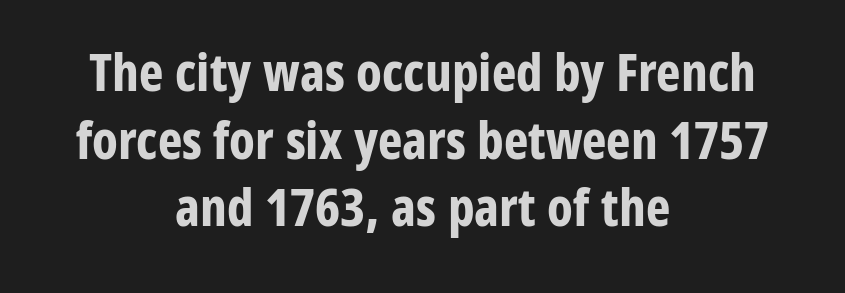
The image shows 52 px bold, condensed sans-serif type, upright; set centered, normal line spacing (1.3x), normal letter spacing, not underlined; low stroke contrast and a medium x-height.
